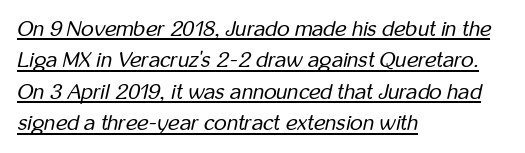
Quick note: interline space is typical. Yep, that's italic — everything's leaning. Vertical stems look standard width or narrower in stroke. Spacing between characters is what you'd get straight out of the box. Line beginnings align vertically; line endings do not.
